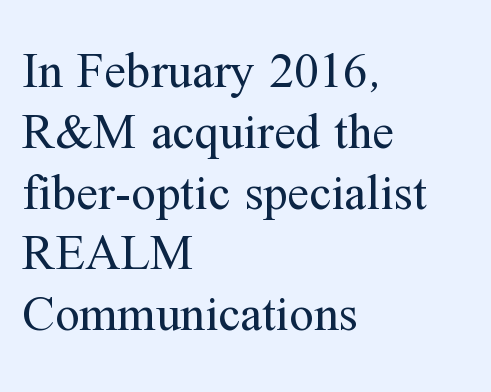
Q: Is the text bold? A: No.
Q: Is the text italic (slanted)? A: No, it is upright.
Q: Is the typeface a serif or a sans-serif typeface? A: Serif.
Q: Is the text underlined? A: No.
Q: How is the paragraph aligned? A: Left-aligned.
Q: Is the spacing between letters normal or unusually wide? A: Normal.
Q: Width (condensed, normal, or wide)? A: Normal.
Q: Stroke contrast? A: Medium.
Q: x-height? A: Medium.
Q: Monospaced? A: No.
